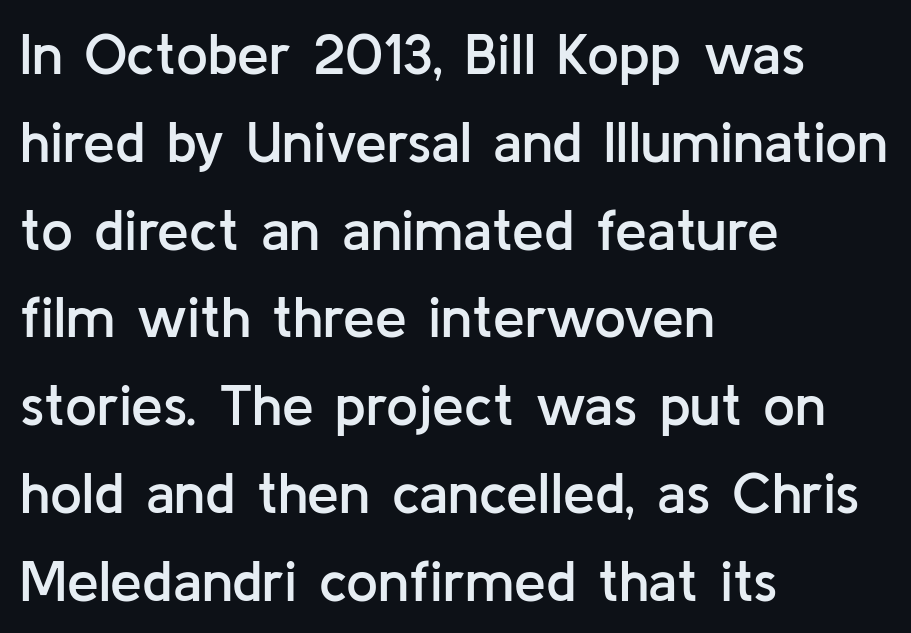
Its strokes are somewhat broadened, the hallmark of semibold type. The letterforms sit shoulder to shoulder at normal distance. Font category for this specimen: sans-serif. The passage shown is typed in a proportional face where columns would drift.
